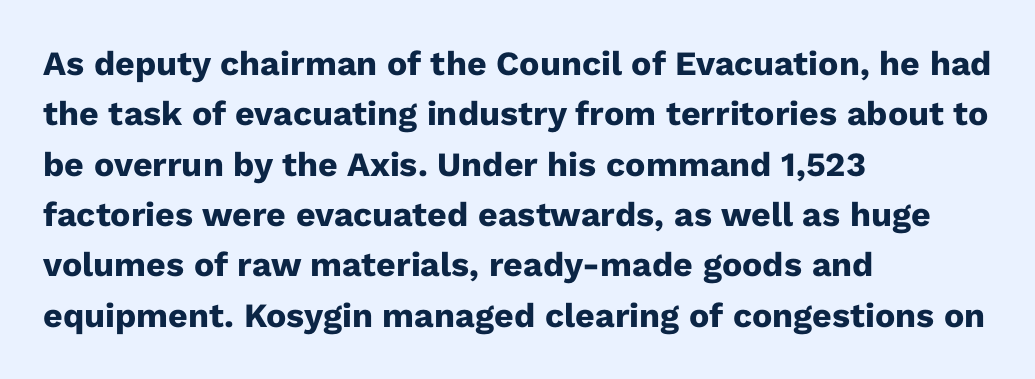
{"serif": "no", "italic": "no", "bold": "yes", "weight": "heavy", "width": "normal", "stroke_contrast": "low", "x_height": "medium", "monospaced": "no", "underline": "no", "align": "left", "line_spacing": "normal", "line_spacing_ratio": 1.48, "letter_spacing": "normal", "letter_spacing_em": 0.0, "glyph_px": 34}
